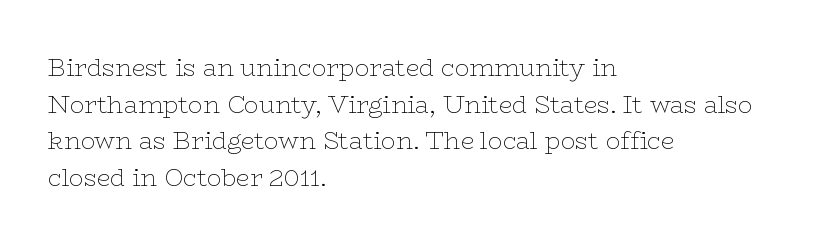
The image shows 24 px text type, upright; set left-aligned, normal line spacing (1.53x), normal letter spacing, not underlined.
